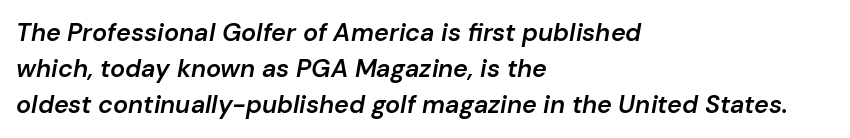
Check under the words: just untouched page. As a designer I'd log this as weight 600, semibold. This rendering leaves character spacing at its baseline value. The typography opts for an oblique posture over an upright one. If you drew a ruler down the left edge, every line would touch it.
